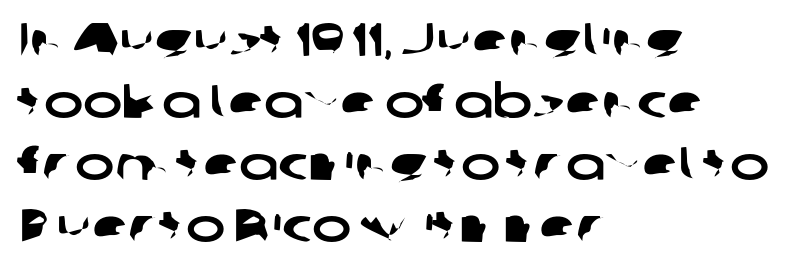
Q: Is the typeface a serif or a sans-serif typeface? A: Sans-serif.
Q: Is the text underlined? A: No.
Q: How is the paragraph aligned? A: Left-aligned.
Q: Is the spacing between letters normal or unusually wide? A: Normal.
Q: Is the spacing between lines tight, normal or loose? A: Normal.
Q: Width (condensed, normal, or wide)? A: Wide.
Q: Stroke contrast? A: Low.
Q: x-height? A: Medium.
Q: Monospaced? A: No.
